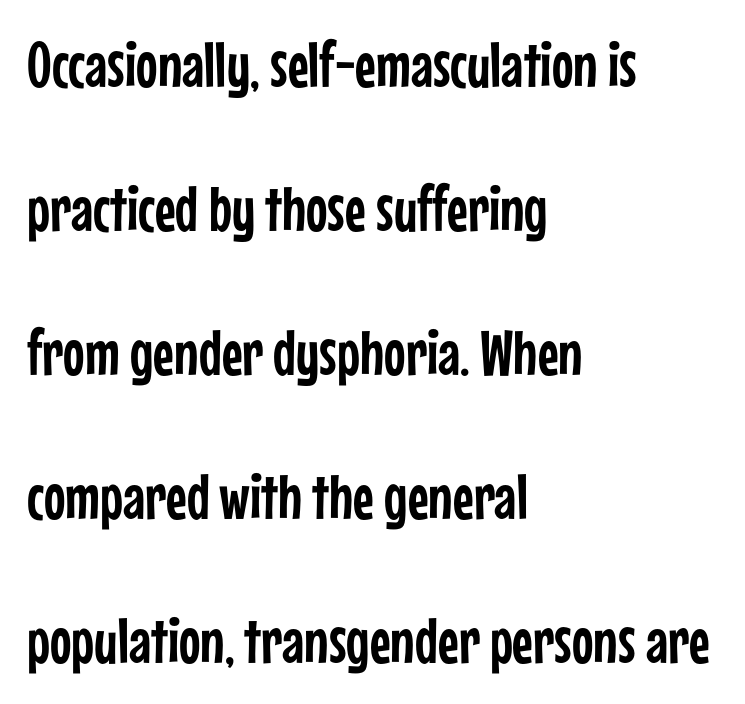
{"serif": "no", "italic": "no", "width": "condensed", "stroke_contrast": "low", "x_height": "medium", "monospaced": "no", "underline": "no", "align": "left", "line_spacing": "loose", "line_spacing_ratio": 2.25, "letter_spacing": "normal", "letter_spacing_em": 0.0, "glyph_px": 64}
